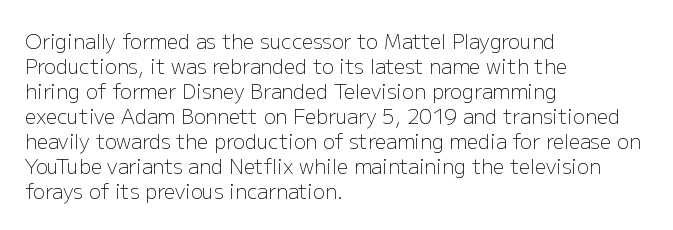
{"italic": "no", "bold": "no", "underline": "no", "align": "left", "line_spacing": "normal", "line_spacing_ratio": 1.25, "letter_spacing": "normal", "letter_spacing_em": 0.0, "glyph_px": 20}
